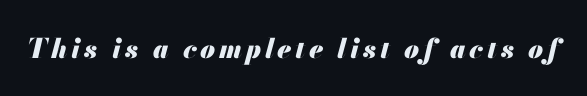
The image shows 27 px bold type, italic (leaning right); set not underlined.
